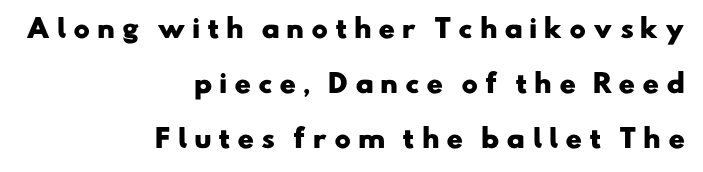
The image shows 25 px bold type; set right-aligned, loose line spacing (2.21x), unusually wide letter spacing (+0.26 em), not underlined.
